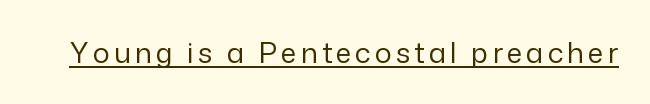
The image shows 28 px regular-weight sans-serif type, upright; set underlined; low stroke contrast and a medium x-height.
